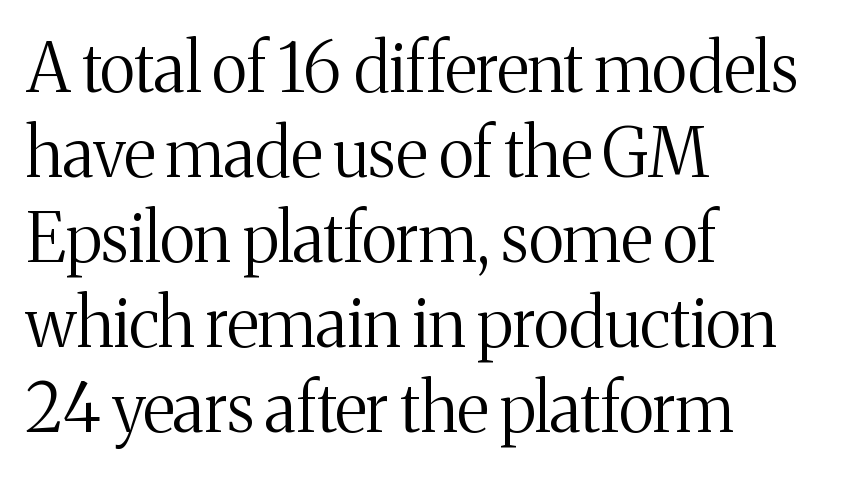
Q: Is the text bold? A: No.
Q: Is the text italic (slanted)? A: No, it is upright.
Q: Is the typeface a serif or a sans-serif typeface? A: Serif.
Q: Is the text underlined? A: No.
Q: How is the paragraph aligned? A: Left-aligned.
Q: Is the spacing between letters normal or unusually wide? A: Normal.
Q: Is the spacing between lines tight, normal or loose? A: Normal.
Q: Width (condensed, normal, or wide)? A: Normal.
Q: Stroke contrast? A: Medium.
Q: x-height? A: Medium.
Q: Monospaced? A: No.
